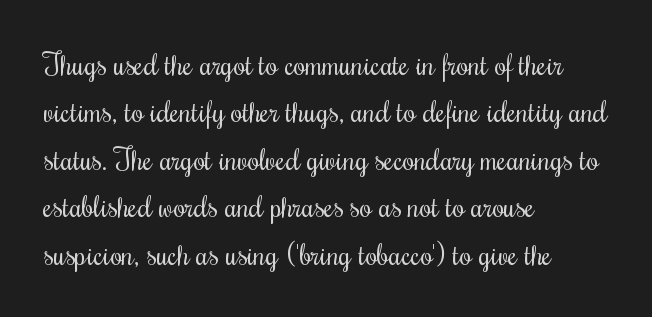
Q: Is the text bold? A: No.
Q: Is the text italic (slanted)? A: Yes.
Q: Is the text underlined? A: No.
Q: How is the paragraph aligned? A: Left-aligned.
Q: Is the spacing between letters normal or unusually wide? A: Normal.
Q: Is the spacing between lines tight, normal or loose? A: Normal.
Q: Width (condensed, normal, or wide)? A: Condensed.
Q: Stroke contrast? A: Medium.
Q: x-height? A: Small.
Q: Monospaced? A: No.
